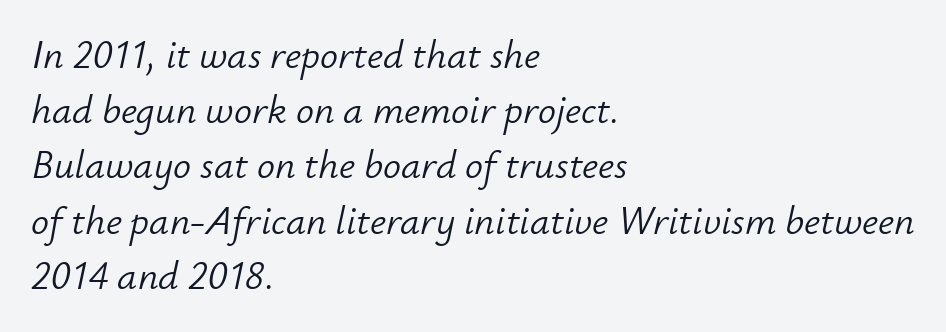
Compared with typical body copy, the letter spacing here is the same. Regular leading. Descenders hang freely into open space. If you drew a line through each stem, it would be angled. The weight would be labelled regular, book, light, or lighter still. Looks like regular typesetting: each glyph gets only the width it needs.
